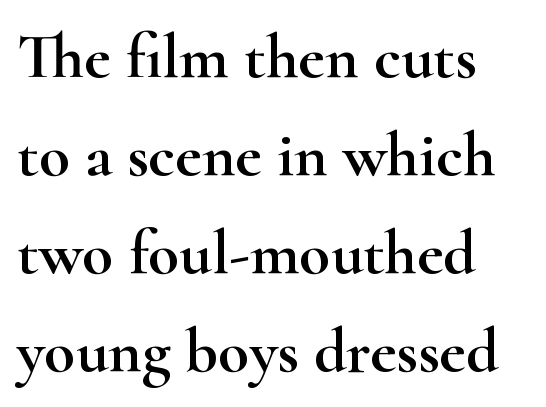
Spacing verdict: proportional, widths tailored to each character. A classic flush-left, rag-right setting is used for this passage. The font's upright variant was chosen for this text. How are the letters spaced? Ordinarily, with no added tracking.
